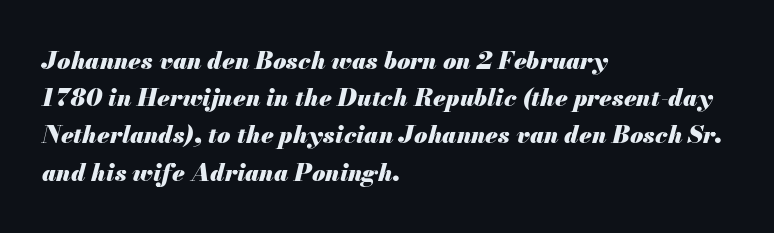
The image shows 24 px bold type, italic (leaning right); set left-aligned, normal line spacing (1.55x), normal letter spacing, not underlined.
